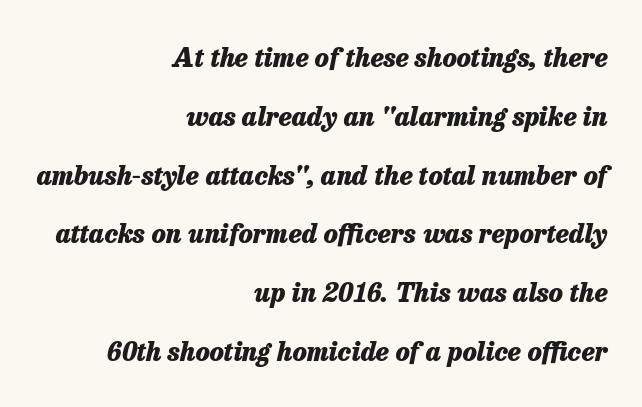
The setting favours the right margin, as signatures and pull-quotes sometimes do. Set as a true bold cut, around the 700 mark. Each word holds together tightly as a unit, with standard inter-letter gaps. This is oblique type, the kind used for emphasis or titles.
